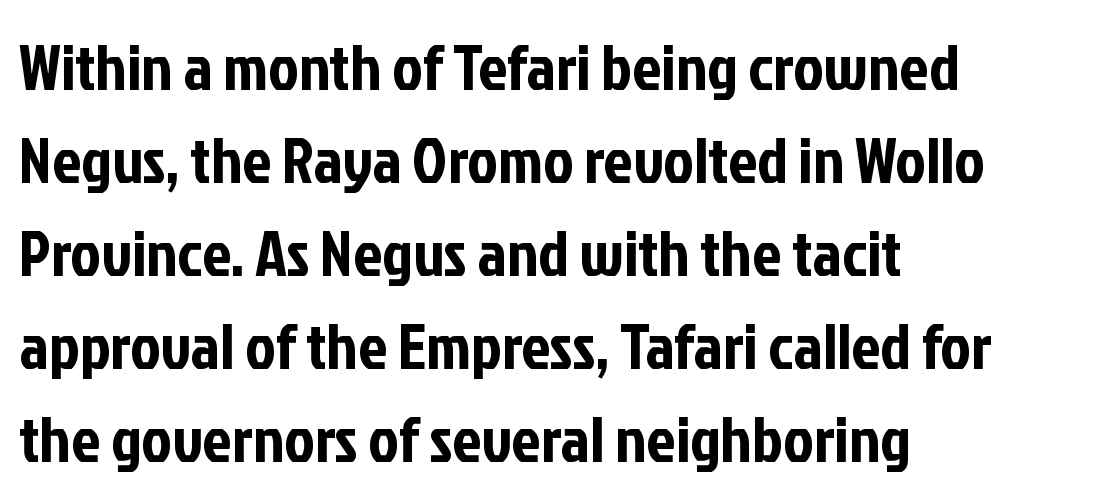
{"serif": "no", "italic": "no", "width": "condensed", "stroke_contrast": "low", "x_height": "medium", "monospaced": "no", "underline": "no", "align": "left", "line_spacing": "normal", "line_spacing_ratio": 1.43, "letter_spacing": "normal", "letter_spacing_em": 0.0, "glyph_px": 65}
